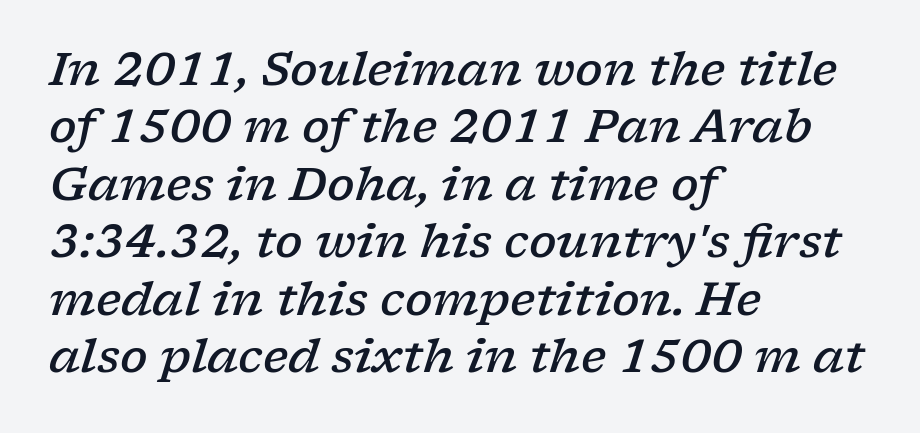
Q: Is the text bold? A: Semi-bold.
Q: Is the text italic (slanted)? A: Yes, it leans right by about 17 degrees.
Q: Is the typeface a serif or a sans-serif typeface? A: Serif.
Q: Is the text underlined? A: No.
Q: How is the paragraph aligned? A: Left-aligned.
Q: Is the spacing between letters normal or unusually wide? A: Normal.
Q: Is the spacing between lines tight, normal or loose? A: Normal.
Q: Width (condensed, normal, or wide)? A: Wide.
Q: Stroke contrast? A: Low.
Q: x-height? A: Medium.
Q: Monospaced? A: No.
